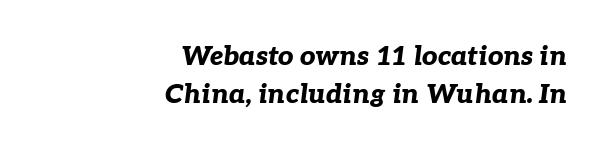
{"italic": "yes", "lean": "right", "slant_degrees": 7, "bold": "yes", "underline": "no", "align": "right", "line_spacing": "normal", "line_spacing_ratio": 1.41, "letter_spacing": "normal", "letter_spacing_em": 0.0, "glyph_px": 27}
